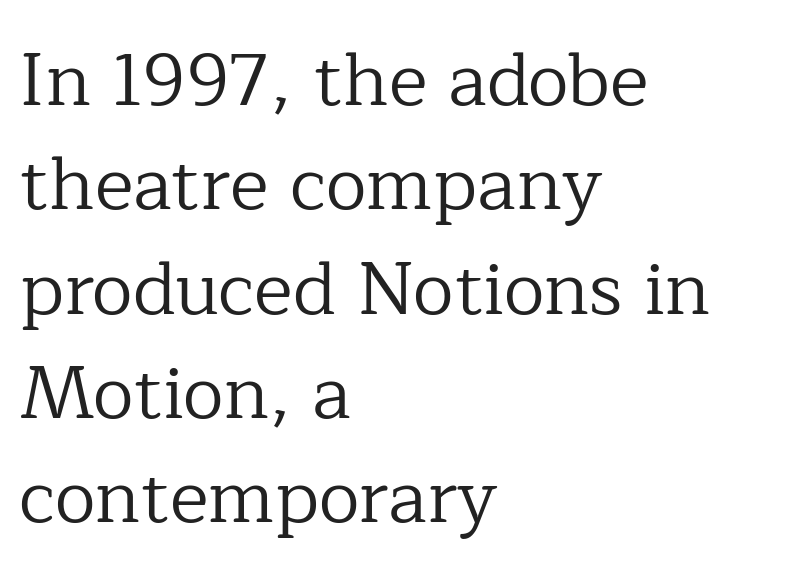
{"serif": "yes", "italic": "no", "bold": "no", "weight": "regular", "width": "normal", "stroke_contrast": "low", "x_height": "medium", "monospaced": "no", "underline": "no", "align": "left", "line_spacing": "normal", "line_spacing_ratio": 1.41, "letter_spacing": "normal", "letter_spacing_em": 0.0, "glyph_px": 74}
